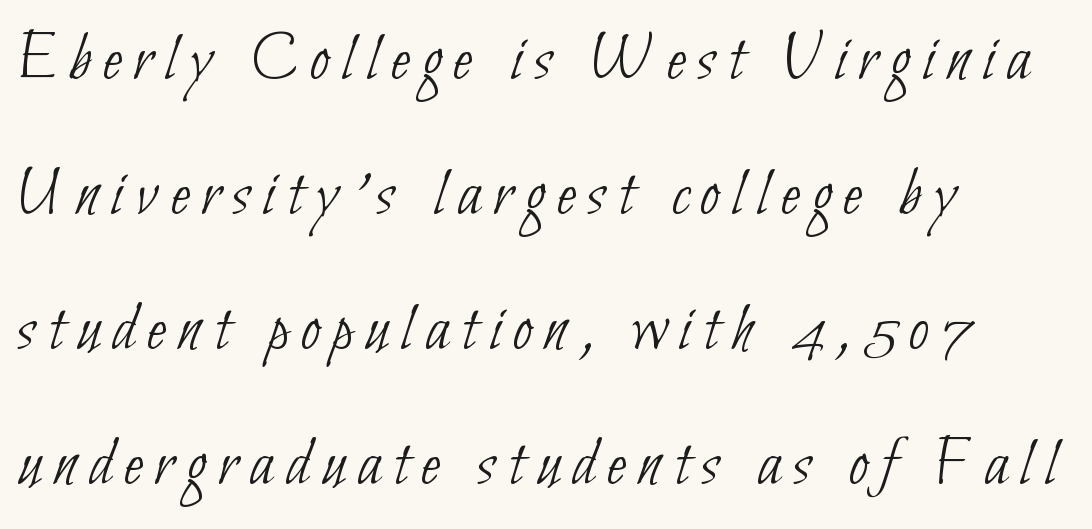
{"serif": "no", "bold": "no", "weight": "thin", "width": "condensed", "stroke_contrast": "low", "x_height": "small", "monospaced": "no", "underline": "no", "align": "left", "line_spacing": "loose", "line_spacing_ratio": 1.9, "glyph_px": 71}
